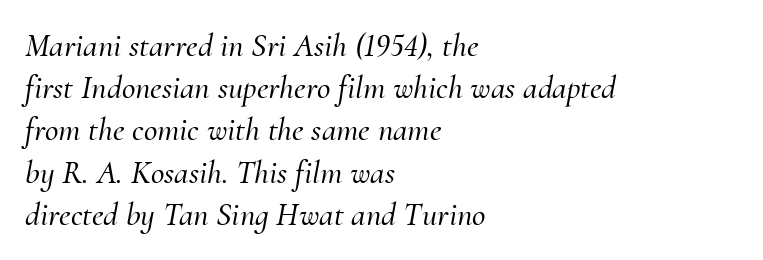
Q: Is the text italic (slanted)? A: Yes, it leans right by about 10 degrees.
Q: Is the typeface a serif or a sans-serif typeface? A: Serif.
Q: Is the text underlined? A: No.
Q: How is the paragraph aligned? A: Left-aligned.
Q: Is the spacing between letters normal or unusually wide? A: Normal.
Q: Is the spacing between lines tight, normal or loose? A: Normal.
Q: Width (condensed, normal, or wide)? A: Normal.
Q: Stroke contrast? A: Medium.
Q: x-height? A: Small.
Q: Monospaced? A: No.
